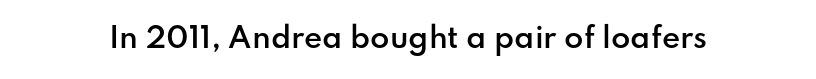
{"serif": "no", "italic": "no", "bold": "semi", "weight": "semibold", "width": "normal", "stroke_contrast": "low", "x_height": "small", "monospaced": "no", "underline": "no", "letter_spacing": "normal", "letter_spacing_em": 0.0, "glyph_px": 28}
